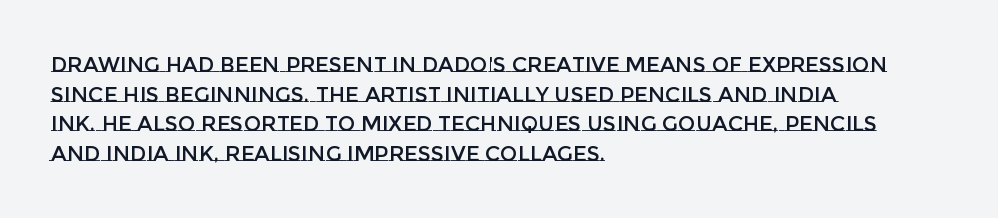
Caption: standard tracking, unaltered. Only glyphs here, with clear space below each row. The line-height multiplier appears to be the usual default. The typography opts for an upright posture over an oblique one. A student would call this left alignment; a typographer would say flush left, rag right.
